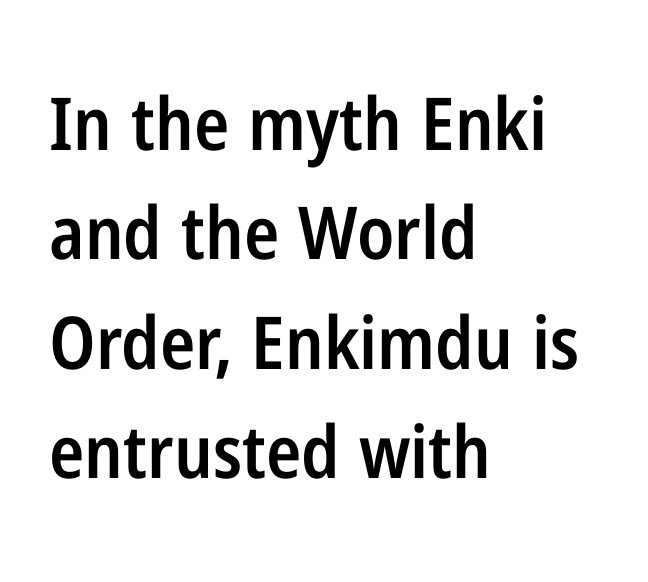
It's the straight-up-and-down kind of type. What stands out about the letter spacing? Nothing — it is the standard amount. The face used here is a semibold: visibly heavier than regular, lighter than bold. The gap between lines stays unmarked. Stroke terminals: plain, sans-serif.
